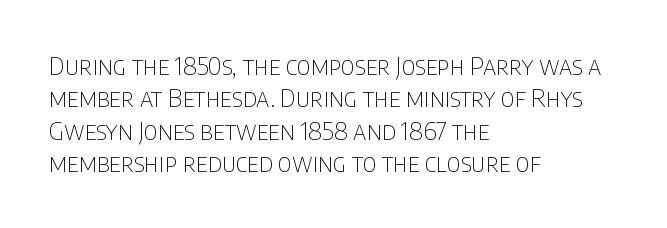
Q: Is the text bold? A: No.
Q: Is the text italic (slanted)? A: No, it is upright.
Q: Is the text underlined? A: No.
Q: How is the paragraph aligned? A: Left-aligned.
Q: Is the spacing between letters normal or unusually wide? A: Normal.
Q: Is the spacing between lines tight, normal or loose? A: Normal.
